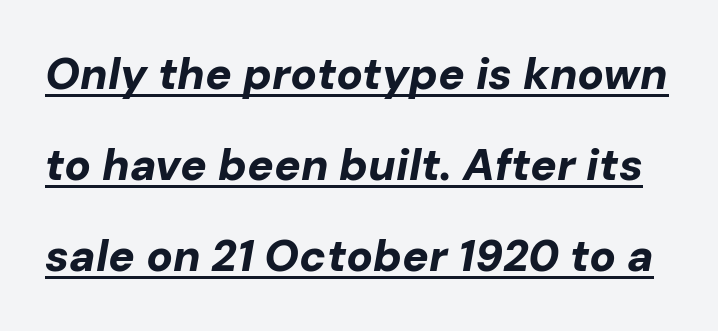
{"italic": "yes", "lean": "right", "slant_degrees": 10, "bold": "yes", "weight": "bold", "width": "normal", "stroke_contrast": "low", "x_height": "medium", "monospaced": "no", "underline": "yes", "line_spacing": "loose", "line_spacing_ratio": 2.07, "letter_spacing": "normal", "letter_spacing_em": 0.0, "glyph_px": 44}
